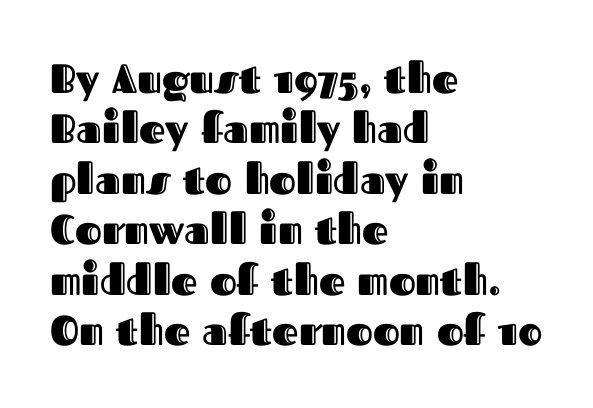
Q: Is the text italic (slanted)? A: No, it is upright.
Q: Is the text underlined? A: No.
Q: How is the paragraph aligned? A: Left-aligned.
Q: Is the spacing between letters normal or unusually wide? A: Normal.
Q: Width (condensed, normal, or wide)? A: Normal.
Q: x-height? A: Medium.
Q: Monospaced? A: No.
